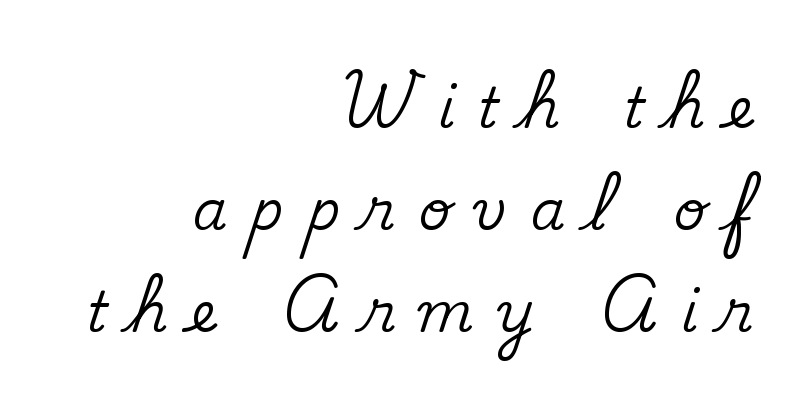
Q: Is the text italic (slanted)? A: Yes.
Q: Is the text underlined? A: No.
Q: How is the paragraph aligned? A: Right-aligned.
Q: Is the spacing between letters normal or unusually wide? A: Unusually wide.
Q: Width (condensed, normal, or wide)? A: Normal.
Q: Stroke contrast? A: Medium.
Q: x-height? A: Small.
Q: Monospaced? A: No.
